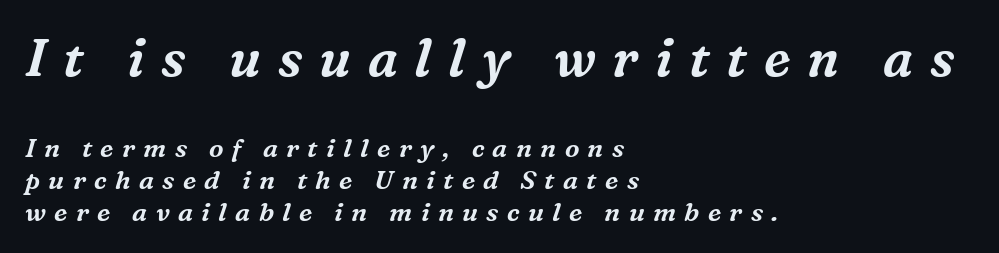
The paragraph has a hard left edge and a soft right edge. Of the two passages, the one on top uses the larger point size. Each letter keeps its own natural width here, so spacing adapts to shape. The string is rendered with underlining switched off. The horizontal fit of the characters is loose and conspicuously gappy.
